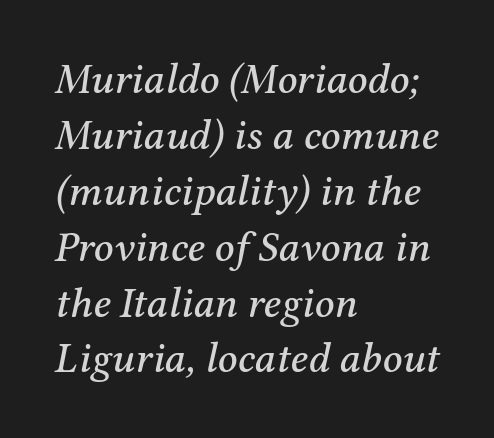
The image shows 43 px serif type, italic (leaning right); set left-aligned, normal line spacing (1.3x), normal letter spacing, not underlined; medium stroke contrast and a medium x-height.
